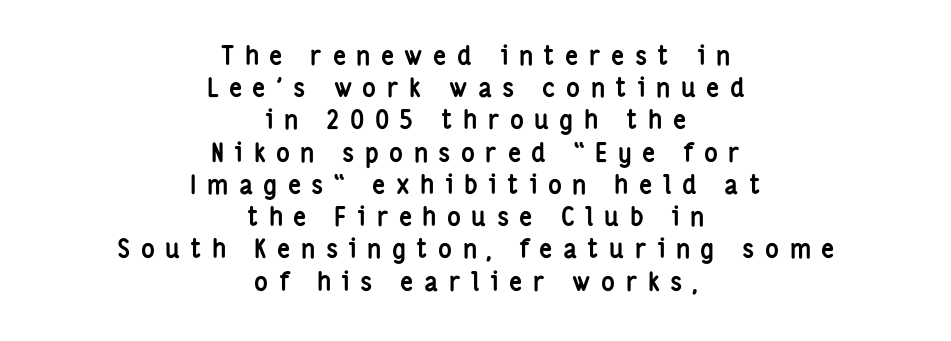
Q: Is the text bold? A: Yes.
Q: Is the text italic (slanted)? A: No, it is upright.
Q: Is the text underlined? A: No.
Q: How is the paragraph aligned? A: Centered.
Q: Is the spacing between letters normal or unusually wide? A: Unusually wide.
